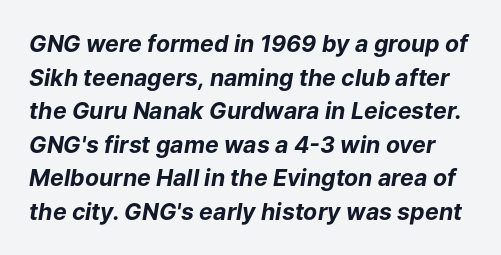
Q: Is the text bold? A: Yes.
Q: Is the text italic (slanted)? A: Yes, it leans right by about 9 degrees.
Q: Is the text underlined? A: No.
Q: Is the spacing between letters normal or unusually wide? A: Normal.
Q: Is the spacing between lines tight, normal or loose? A: Normal.
